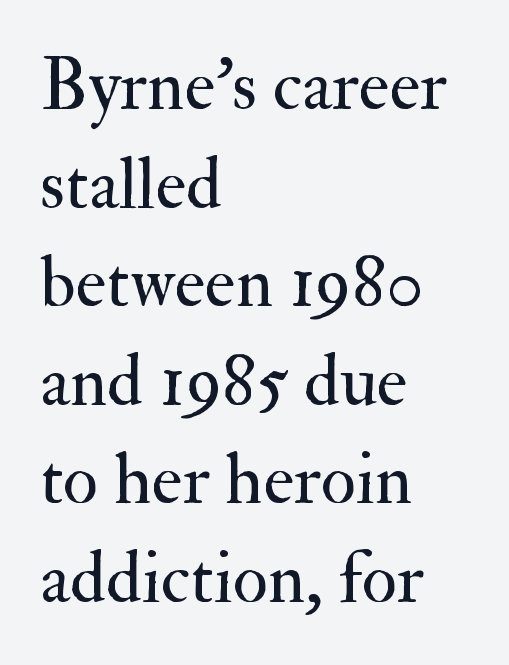
Q: Is the text bold? A: No.
Q: Is the text italic (slanted)? A: No, it is upright.
Q: Is the typeface a serif or a sans-serif typeface? A: Serif.
Q: Is the text underlined? A: No.
Q: How is the paragraph aligned? A: Left-aligned.
Q: Is the spacing between letters normal or unusually wide? A: Normal.
Q: Is the spacing between lines tight, normal or loose? A: Normal.
Q: Width (condensed, normal, or wide)? A: Normal.
Q: Stroke contrast? A: Medium.
Q: x-height? A: Small.
Q: Monospaced? A: No.
